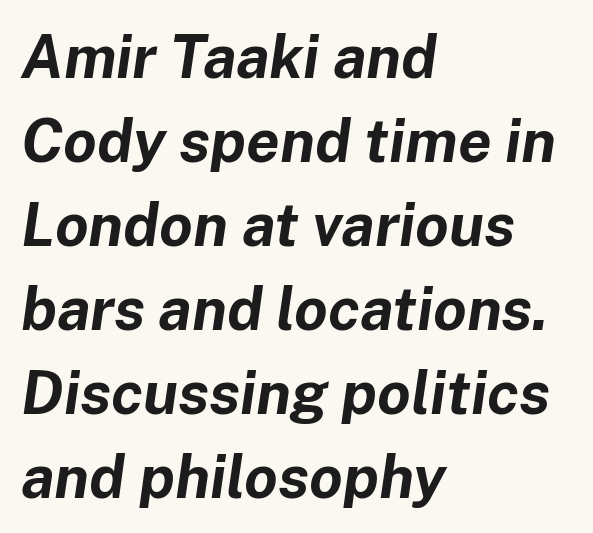
The image shows 60 px bold type, italic (leaning right); set left-aligned, normal line spacing (1.4x), normal letter spacing, not underlined; low stroke contrast and a medium x-height.
